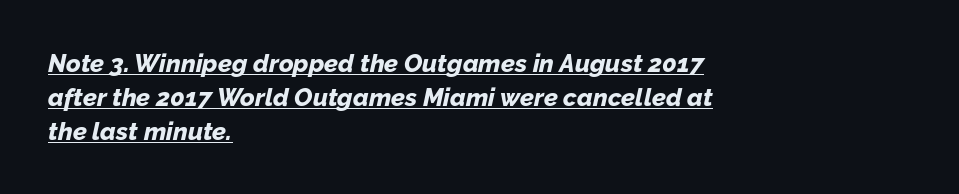
{"italic": "yes", "lean": "right", "slant_degrees": 12, "bold": "yes", "underline": "yes", "align": "left", "line_spacing": "normal", "line_spacing_ratio": 1.36, "letter_spacing": "normal", "letter_spacing_em": 0.0, "glyph_px": 25}
